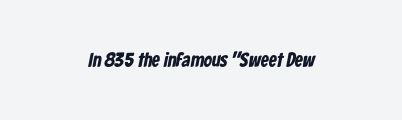
{"bold": "yes", "underline": "no", "align": "center", "letter_spacing": "normal", "letter_spacing_em": 0.0, "glyph_px": 20}
